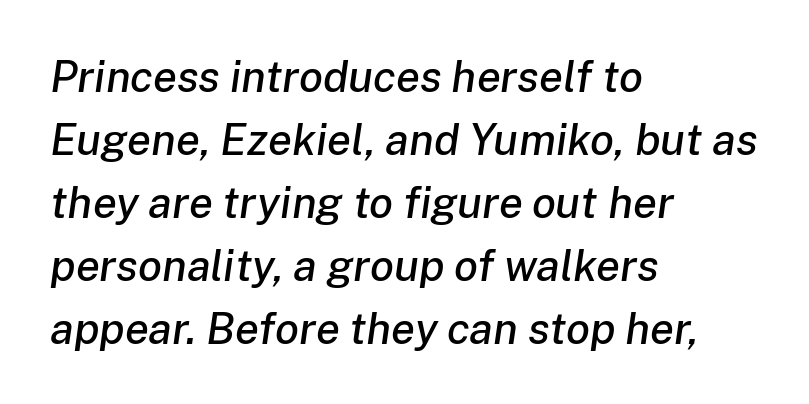
{"italic": "yes", "lean": "right", "slant_degrees": 8, "width": "normal", "stroke_contrast": "low", "x_height": "medium", "monospaced": "no", "underline": "no", "align": "left", "line_spacing": "normal", "line_spacing_ratio": 1.43, "letter_spacing": "normal", "letter_spacing_em": 0.0, "glyph_px": 44}
